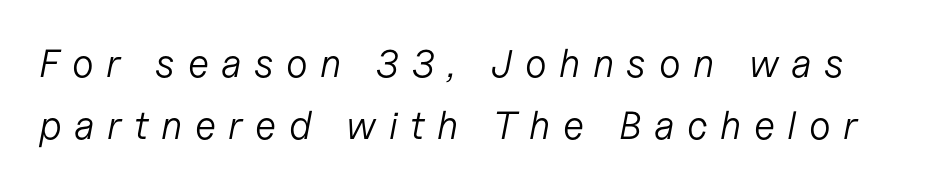
The tracking jumps out immediately: characters are airy and widely separated. Heaviness? Minimal to ordinary, like unemphasized prose. Type without underlining. Varying glyph widths throughout — classic text-font behaviour. This sample uses an oblique cut, with every glyph tilted off the vertical. The passage shown stacks its lines at a standard gap.
